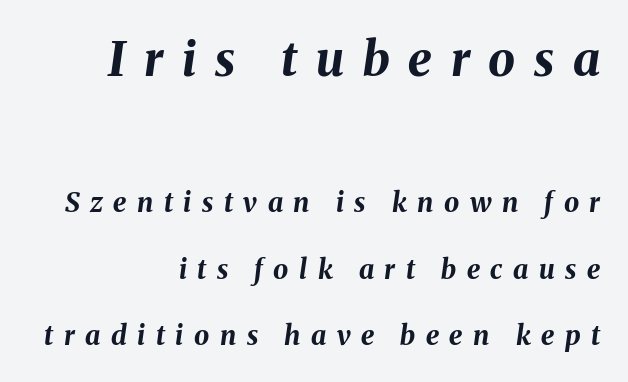
The image shows 48 px bold type, italic (leaning right); set right-aligned, loose line spacing (2.47x), unusually wide letter spacing (+0.39 em), not underlined; the first (top) block is 1.78x larger; medium stroke contrast and a medium x-height.
